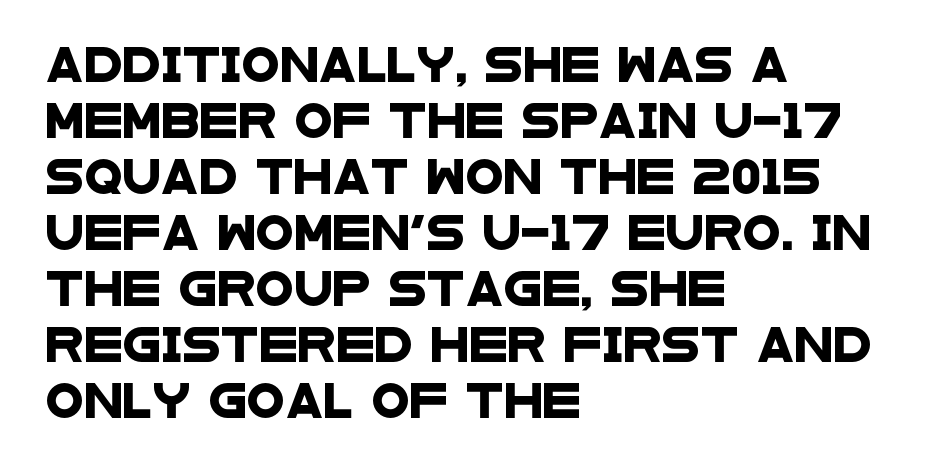
Q: Is the typeface a serif or a sans-serif typeface? A: Sans-serif.
Q: Is the text underlined? A: No.
Q: How is the paragraph aligned? A: Left-aligned.
Q: Is the spacing between letters normal or unusually wide? A: Normal.
Q: Is the spacing between lines tight, normal or loose? A: Normal.
Q: Width (condensed, normal, or wide)? A: Wide.
Q: Stroke contrast? A: Low.
Q: x-height? A: Large.
Q: Monospaced? A: No.
